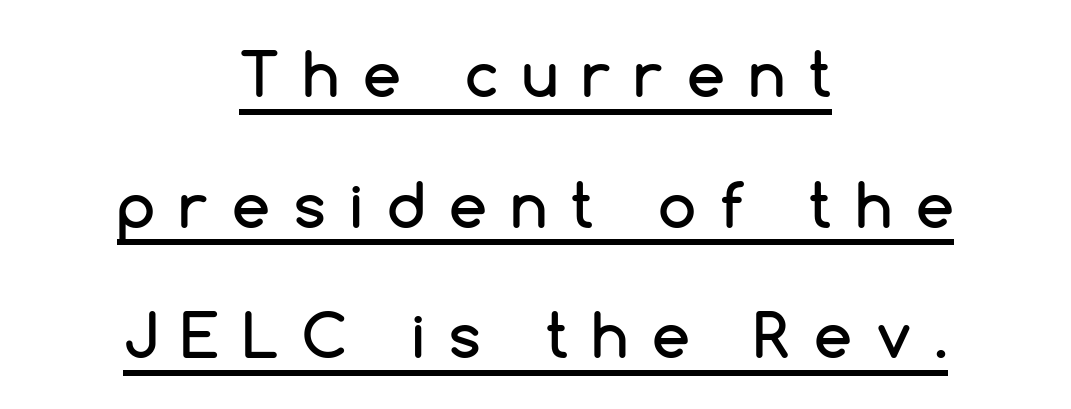
Q: Is the text italic (slanted)? A: No, it is upright.
Q: Is the typeface a serif or a sans-serif typeface? A: Sans-serif.
Q: Is the text underlined? A: Yes.
Q: How is the paragraph aligned? A: Centered.
Q: Is the spacing between letters normal or unusually wide? A: Unusually wide.
Q: Is the spacing between lines tight, normal or loose? A: Loose.
Q: Width (condensed, normal, or wide)? A: Normal.
Q: Stroke contrast? A: Low.
Q: x-height? A: Medium.
Q: Monospaced? A: No.
